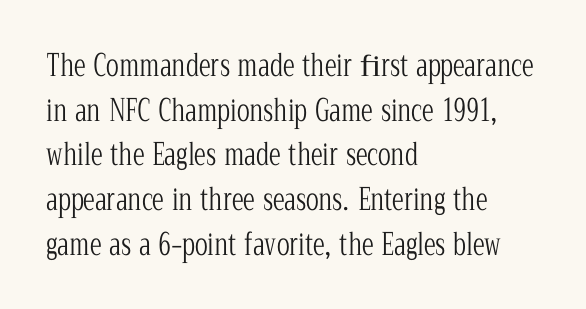
{"serif": "yes", "italic": "no", "bold": "no", "weight": "light", "width": "condensed", "stroke_contrast": "low", "x_height": "medium", "monospaced": "no", "underline": "no", "align": "left", "line_spacing": "normal", "line_spacing_ratio": 1.49, "letter_spacing": "normal", "letter_spacing_em": 0.0, "glyph_px": 30}
